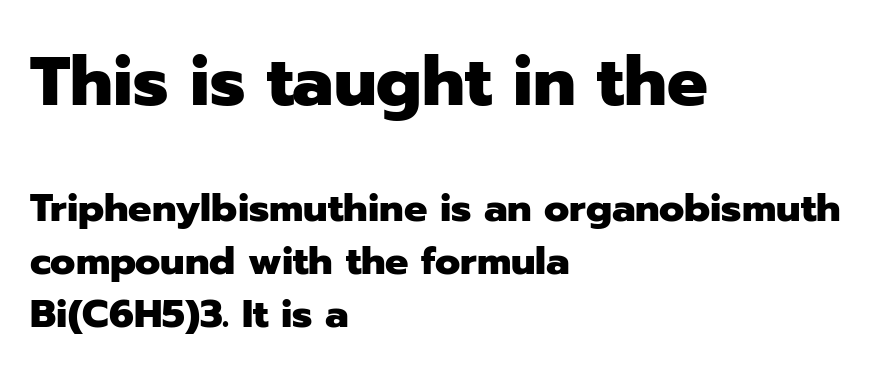
Q: Is the text bold? A: Yes.
Q: Is the text italic (slanted)? A: No, it is upright.
Q: Is the typeface a serif or a sans-serif typeface? A: Sans-serif.
Q: Is the text underlined? A: No.
Q: How is the paragraph aligned? A: Left-aligned.
Q: Is the spacing between letters normal or unusually wide? A: Normal.
Q: Is the spacing between lines tight, normal or loose? A: Normal.
Q: Which block of text is set in a larger size, the first (top) or the second (bottom)? A: The first (top) one.
Q: Width (condensed, normal, or wide)? A: Normal.
Q: Stroke contrast? A: Low.
Q: x-height? A: Medium.
Q: Monospaced? A: No.
